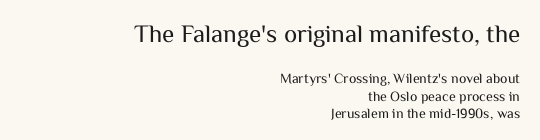
Q: Is the text bold? A: No.
Q: Is the text italic (slanted)? A: No, it is upright.
Q: Is the text underlined? A: No.
Q: How is the paragraph aligned? A: Right-aligned.
Q: Is the spacing between letters normal or unusually wide? A: Normal.
Q: Which block of text is set in a larger size, the first (top) or the second (bottom)? A: The first (top) one.
